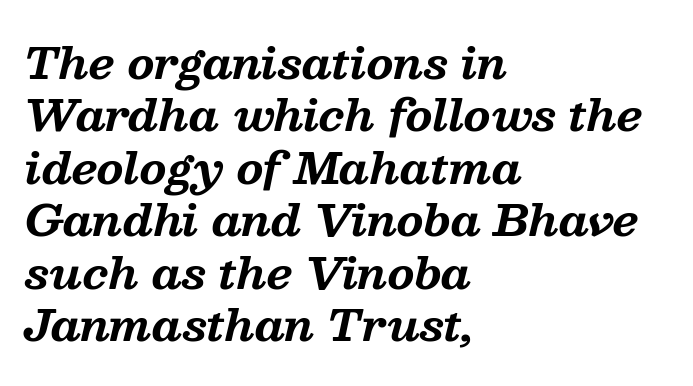
The foot of each line stays bare and open. The font family rendered here belongs to the serif group. Strokes here are thick enough to call this a true bold. Does the copy run flush right? No — it runs flush left. Looks like regular typesetting: each glyph gets only the width it needs.
